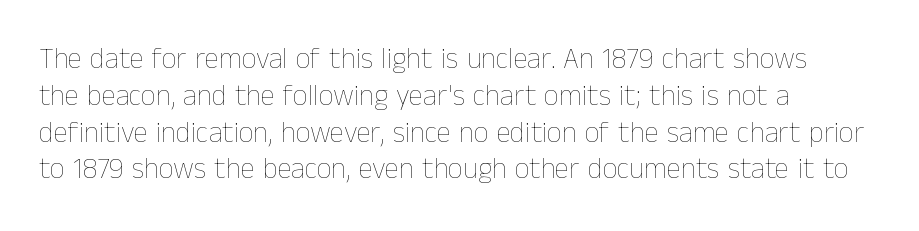
Q: Is the text bold? A: No.
Q: Is the text italic (slanted)? A: No, it is upright.
Q: Is the text underlined? A: No.
Q: How is the paragraph aligned? A: Left-aligned.
Q: Is the spacing between letters normal or unusually wide? A: Normal.
Q: Is the spacing between lines tight, normal or loose? A: Normal.
Q: Width (condensed, normal, or wide)? A: Normal.
Q: Stroke contrast? A: Low.
Q: x-height? A: Medium.
Q: Monospaced? A: No.
